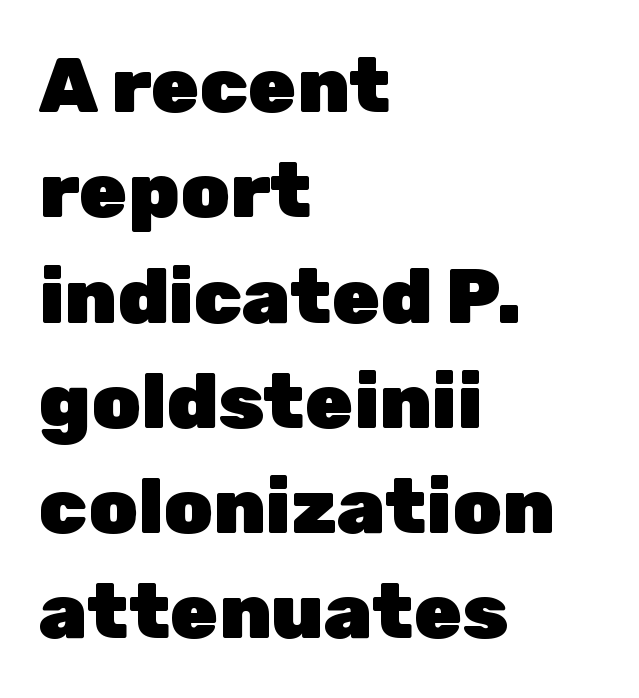
The image shows 78 px heavy sans-serif type, upright; set left-aligned, normal line spacing (1.35x), normal letter spacing, not underlined; low stroke contrast and a medium x-height.
